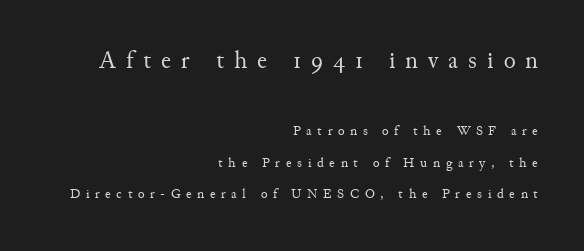
Stroke thickness stays within the range of a standard reading face or lighter. Tracking here is generous; glyphs stand well apart from one another. Visually, the top section dominates because its glyphs are scaled up. Check the space under the baseline: it is left empty. In terms of leading, this rendering errs on the spacious side. The axis of the letterforms is exactly vertical.
